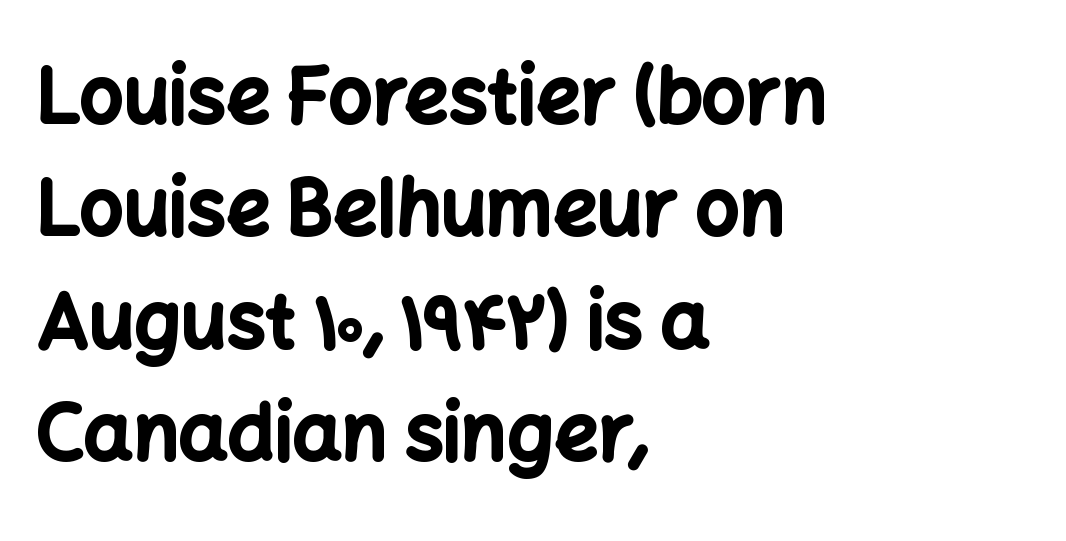
The image shows 77 px bold sans-serif type, upright; set left-aligned, normal line spacing (1.46x), normal letter spacing, not underlined; low stroke contrast and a medium x-height.
